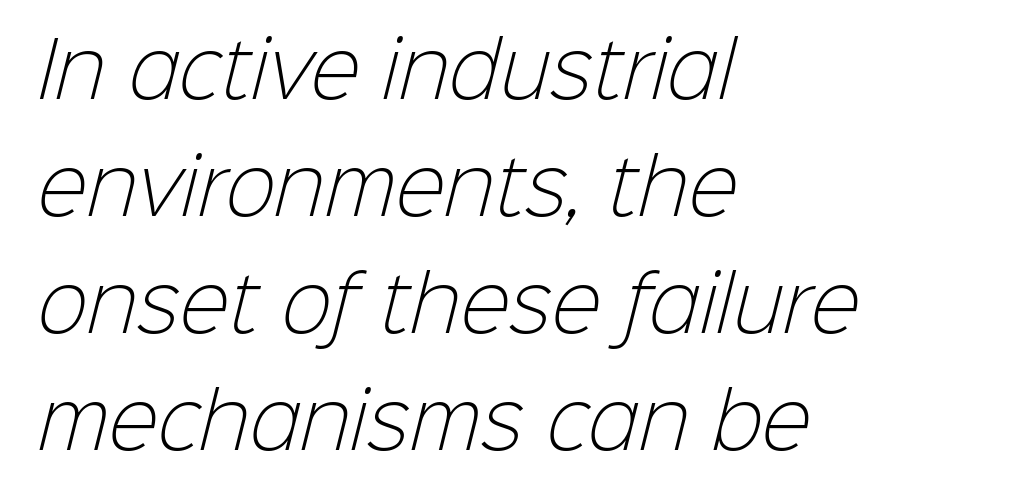
Q: Is the text bold? A: No.
Q: Is the typeface a serif or a sans-serif typeface? A: Sans-serif.
Q: Is the text underlined? A: No.
Q: How is the paragraph aligned? A: Left-aligned.
Q: Is the spacing between letters normal or unusually wide? A: Normal.
Q: Is the spacing between lines tight, normal or loose? A: Normal.
Q: Width (condensed, normal, or wide)? A: Normal.
Q: Stroke contrast? A: Low.
Q: x-height? A: Medium.
Q: Monospaced? A: No.
